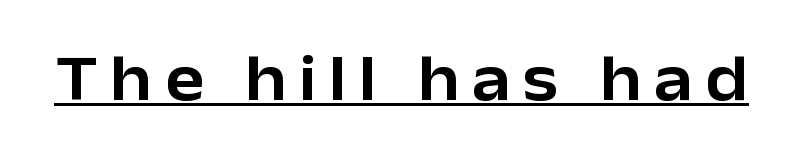
{"serif": "no", "italic": "no", "width": "normal", "stroke_contrast": "low", "x_height": "medium", "monospaced": "no", "underline": "yes", "glyph_px": 66}
